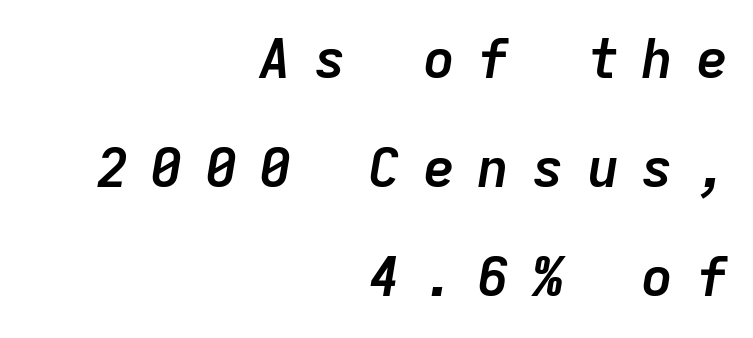
{"italic": "yes", "lean": "right", "slant_degrees": 9, "bold": "yes", "weight": "semibold", "width": "normal", "stroke_contrast": "low", "x_height": "medium", "monospaced": "yes", "underline": "no", "align": "right", "line_spacing": "loose", "line_spacing_ratio": 2.02, "letter_spacing": "wide", "letter_spacing_em": 0.41, "glyph_px": 54}
